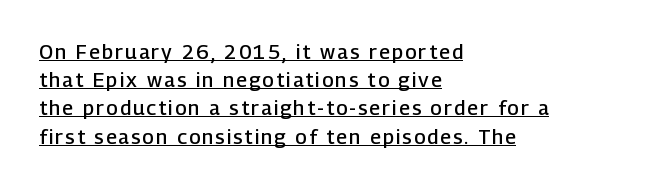
Q: Is the text bold? A: Semi-bold.
Q: Is the text italic (slanted)? A: No, it is upright.
Q: Is the text underlined? A: Yes.
Q: How is the paragraph aligned? A: Left-aligned.
Q: Is the spacing between lines tight, normal or loose? A: Normal.
